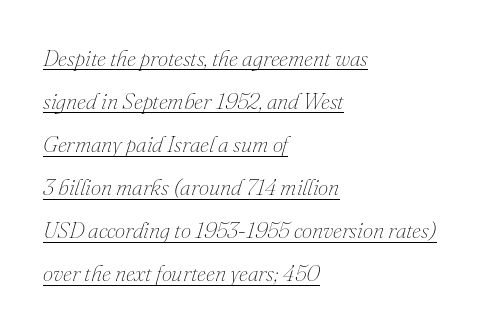
Q: Is the text bold? A: No.
Q: Is the text italic (slanted)? A: Yes, it leans right by about 16 degrees.
Q: Is the text underlined? A: Yes.
Q: How is the paragraph aligned? A: Left-aligned.
Q: Is the spacing between letters normal or unusually wide? A: Normal.
